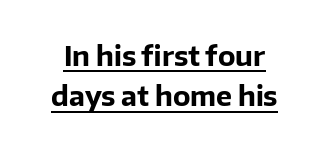
Q: Is the text bold? A: Yes.
Q: Is the text italic (slanted)? A: No, it is upright.
Q: Is the text underlined? A: Yes.
Q: Is the spacing between letters normal or unusually wide? A: Normal.
Q: Is the spacing between lines tight, normal or loose? A: Normal.
